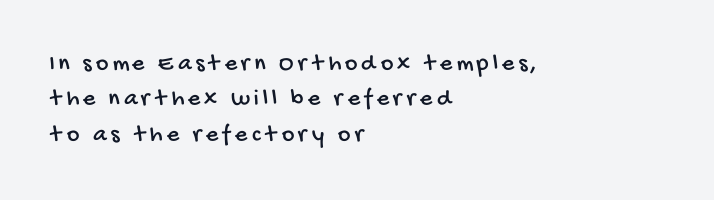
{"underline": "no", "align": "left", "line_spacing": "normal", "line_spacing_ratio": 1.47, "glyph_px": 24}
